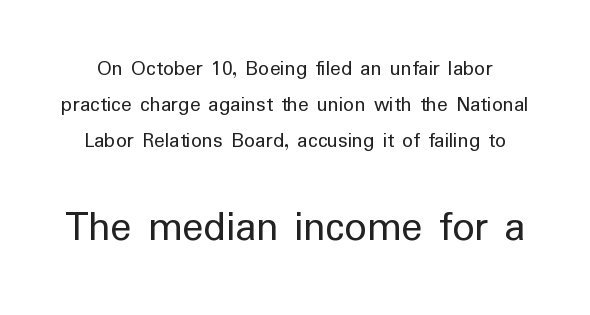
Q: Is the text bold? A: No.
Q: Is the text italic (slanted)? A: No, it is upright.
Q: Is the typeface a serif or a sans-serif typeface? A: Sans-serif.
Q: Is the text underlined? A: No.
Q: Is the spacing between letters normal or unusually wide? A: Normal.
Q: Is the spacing between lines tight, normal or loose? A: Normal.
Q: Which block of text is set in a larger size, the first (top) or the second (bottom)? A: The second (bottom) one.
Q: Width (condensed, normal, or wide)? A: Normal.
Q: Stroke contrast? A: Low.
Q: x-height? A: Medium.
Q: Monospaced? A: No.
